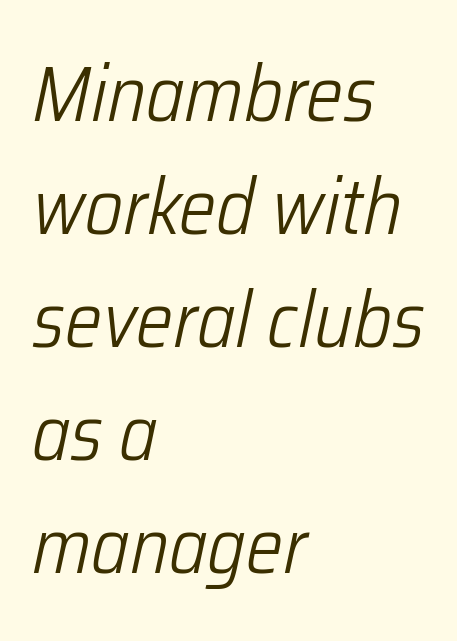
The image shows 78 px light, condensed type, italic (leaning right); set left-aligned, normal line spacing (1.45x), normal letter spacing, not underlined; low stroke contrast and a medium x-height.
